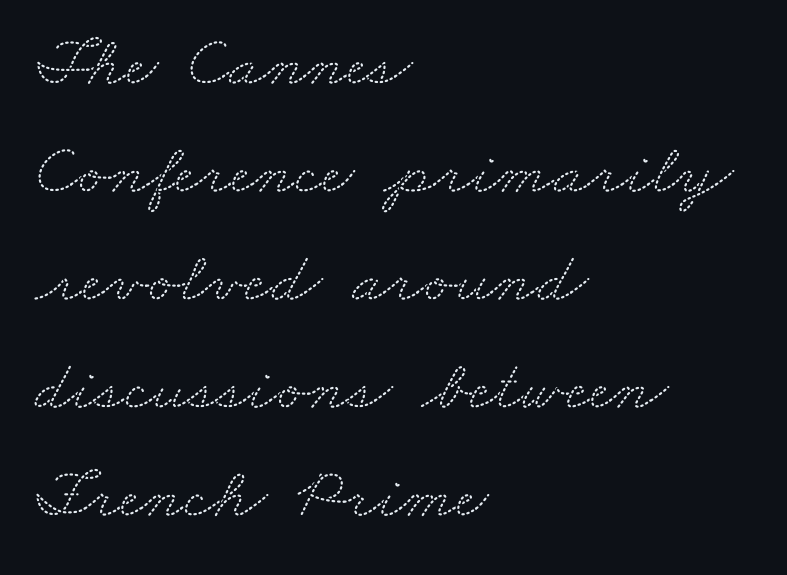
Check the space under the baseline: it is left empty. The glyphs in this specimen are seriffed. Students, observe: this is what conventionally led text looks like. Do the characters align in a grid? No, the font is proportional. Default kerning and tracking; the words read as compact shapes. Short and long lines alike share a common starting point at left.
